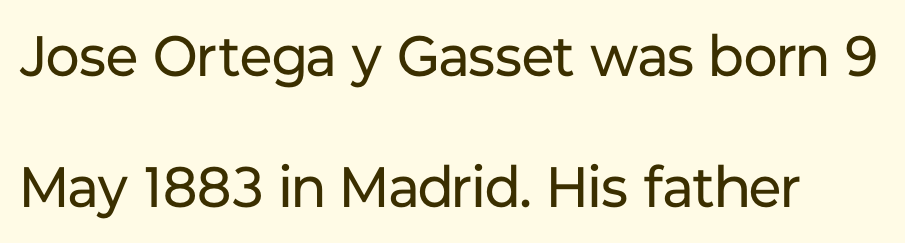
The weight would be labelled regular, book, light, or lighter still. Lines of text with bare space underneath. The passage shown has conventional tracking throughout. The block of text is sparse from top to bottom, with ample space between rows.
